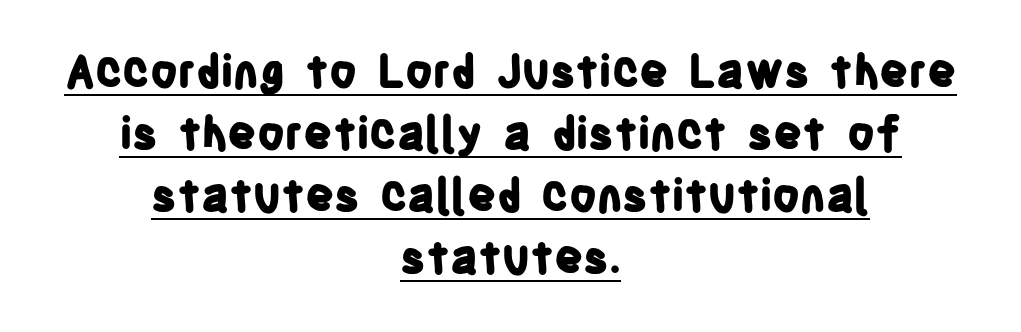
Q: Is the text bold? A: Yes.
Q: Is the text italic (slanted)? A: No, it is upright.
Q: Is the typeface a serif or a sans-serif typeface? A: Sans-serif.
Q: Is the text underlined? A: Yes.
Q: How is the paragraph aligned? A: Centered.
Q: Is the spacing between letters normal or unusually wide? A: Normal.
Q: Is the spacing between lines tight, normal or loose? A: Normal.
Q: Width (condensed, normal, or wide)? A: Condensed.
Q: Stroke contrast? A: Low.
Q: x-height? A: Large.
Q: Monospaced? A: No.
